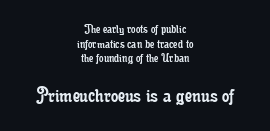
{"italic": "no", "bold": "no", "underline": "no", "align": "center", "line_spacing": "tight", "line_spacing_ratio": 1.04, "letter_spacing": "normal", "letter_spacing_em": 0.0, "larger_block": "second", "size_ratio": 1.64, "glyph_px": 23}
